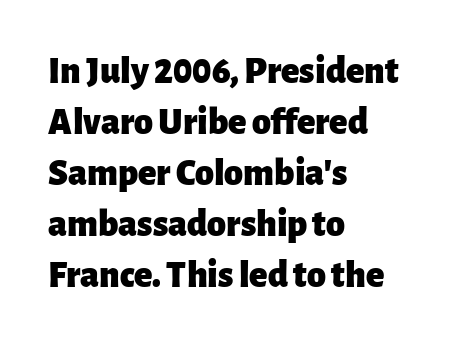
{"serif": "no", "italic": "no", "bold": "yes", "weight": "heavy", "width": "normal", "stroke_contrast": "low", "x_height": "medium", "monospaced": "no", "underline": "no", "align": "left", "line_spacing": "normal", "line_spacing_ratio": 1.34, "letter_spacing": "normal", "letter_spacing_em": 0.0, "glyph_px": 38}
